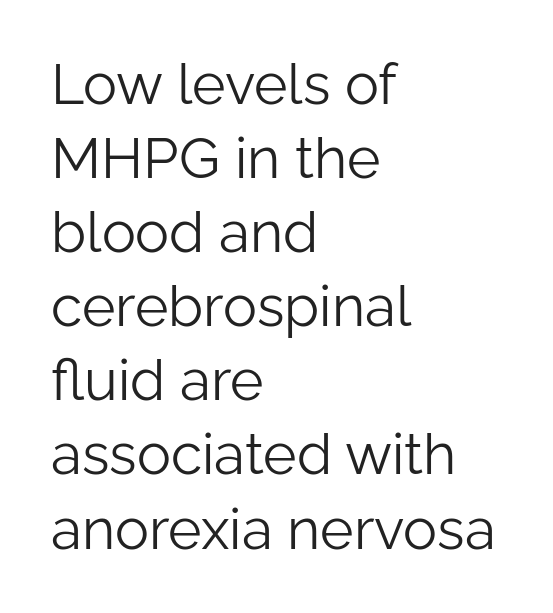
These lines keep a tight, regular rhythm from letter to letter. Reading down the column, the eye jumps a familiar distance to each next line. The letters advance in unequal steps, a hallmark of proportional type. The weight tops out at a normal text grade.
